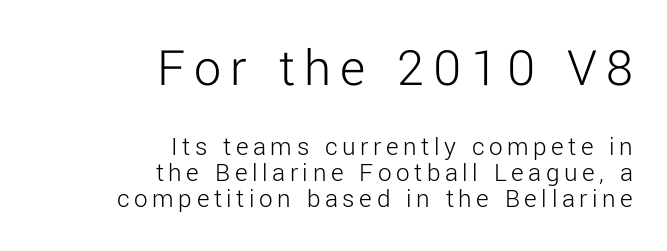
Q: Is the text bold? A: No.
Q: Is the text italic (slanted)? A: No, it is upright.
Q: Is the typeface a serif or a sans-serif typeface? A: Sans-serif.
Q: Is the text underlined? A: No.
Q: How is the paragraph aligned? A: Right-aligned.
Q: Is the spacing between lines tight, normal or loose? A: Tight.
Q: Which block of text is set in a larger size, the first (top) or the second (bottom)? A: The first (top) one.
Q: Width (condensed, normal, or wide)? A: Normal.
Q: Stroke contrast? A: Low.
Q: x-height? A: Medium.
Q: Monospaced? A: No.
